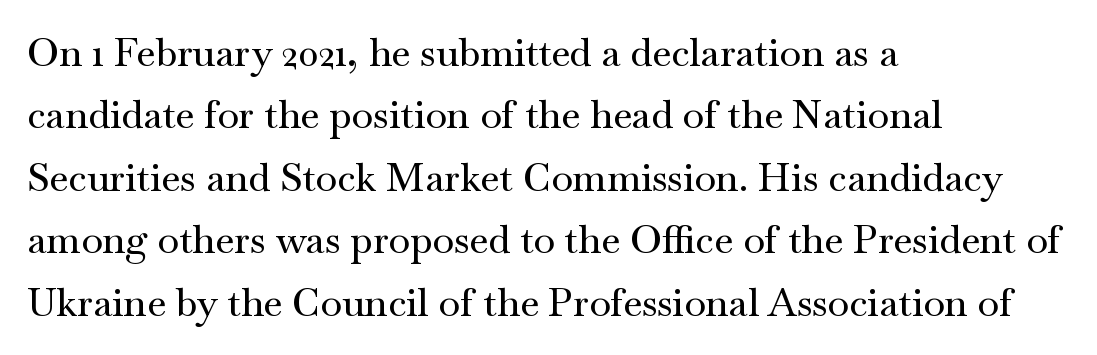
Q: Is the text italic (slanted)? A: No, it is upright.
Q: Is the typeface a serif or a sans-serif typeface? A: Serif.
Q: Is the text underlined? A: No.
Q: How is the paragraph aligned? A: Left-aligned.
Q: Is the spacing between letters normal or unusually wide? A: Normal.
Q: Is the spacing between lines tight, normal or loose? A: Normal.
Q: Width (condensed, normal, or wide)? A: Wide.
Q: Stroke contrast? A: Medium.
Q: x-height? A: Small.
Q: Monospaced? A: No.
